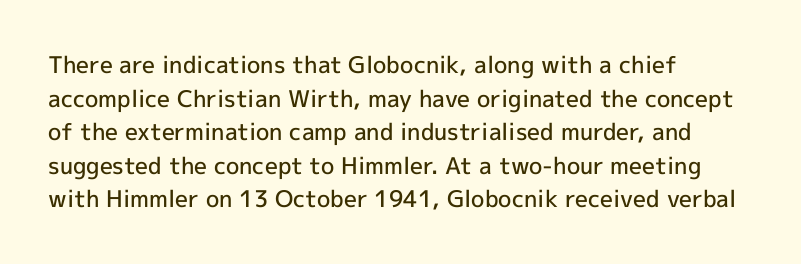
{"italic": "no", "bold": "semi", "underline": "no", "align": "left", "line_spacing": "normal", "line_spacing_ratio": 1.46, "letter_spacing": "normal", "letter_spacing_em": 0.0, "glyph_px": 23}
